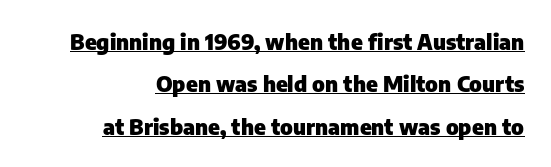
Q: Is the text bold? A: Yes.
Q: Is the text italic (slanted)? A: No, it is upright.
Q: Is the text underlined? A: Yes.
Q: How is the paragraph aligned? A: Right-aligned.
Q: Is the spacing between letters normal or unusually wide? A: Normal.
Q: Is the spacing between lines tight, normal or loose? A: Loose.
